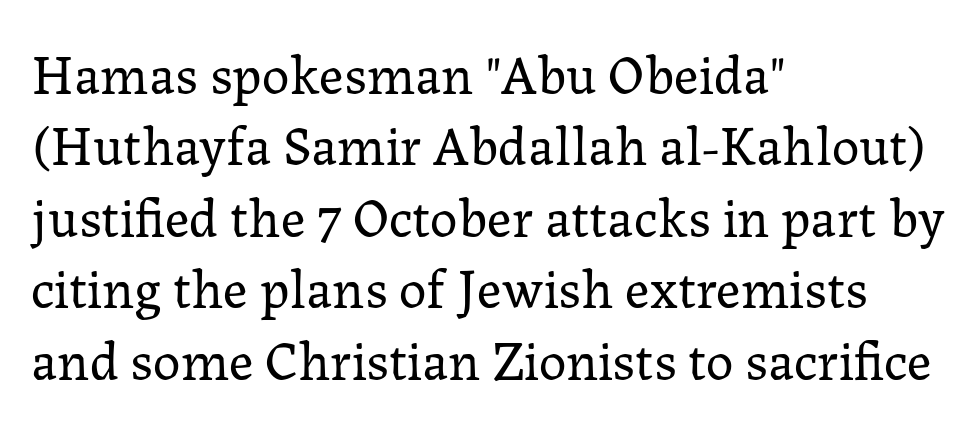
The image shows 55 px regular-weight serif type, upright; set left-aligned, normal line spacing (1.3x), normal letter spacing, not underlined; low stroke contrast and a medium x-height.
